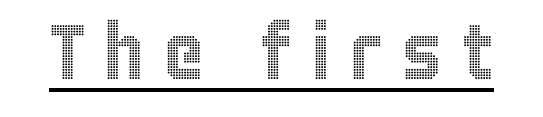
Q: Is the text italic (slanted)? A: No, it is upright.
Q: Is the text underlined? A: Yes.
Q: Is the spacing between letters normal or unusually wide? A: Unusually wide.
Q: Width (condensed, normal, or wide)? A: Condensed.
Q: x-height? A: Large.
Q: Monospaced? A: No.
